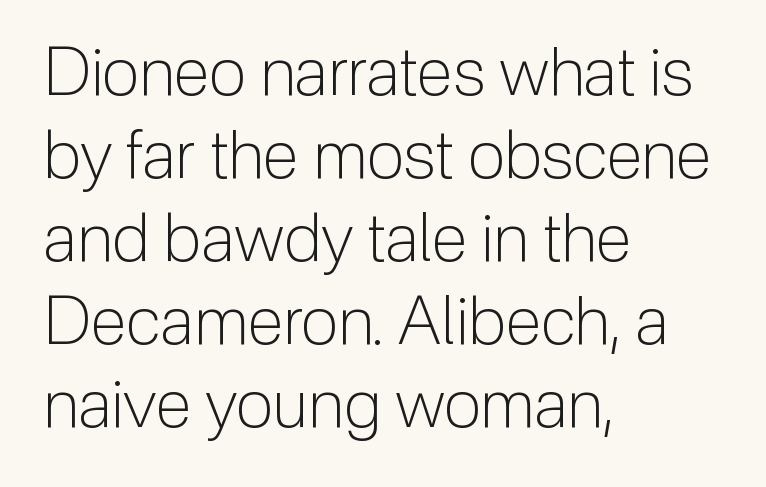
Upright lettering throughout. Nothing heavy about these letters — not bold at all. Caption: standard tracking, unaltered. Each letter keeps its own natural width here, so spacing adapts to shape.
